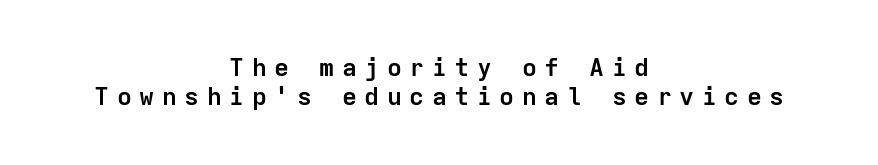
The image shows 25 px bold type, upright; set centered, line spacing 1.17x, unusually wide letter spacing (+0.3 em), not underlined.
